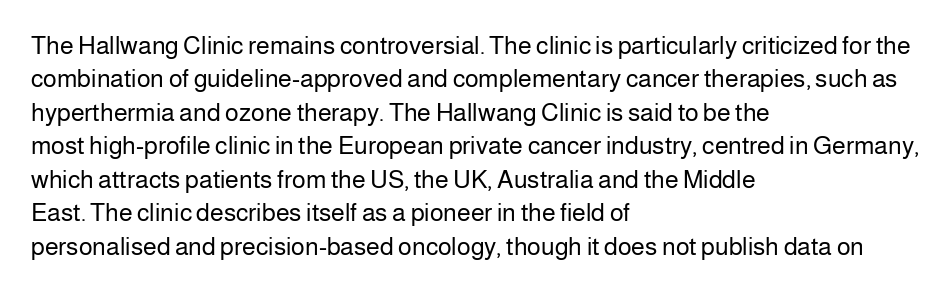
{"italic": "no", "bold": "no", "underline": "no", "align": "left", "line_spacing": "normal", "line_spacing_ratio": 1.34, "letter_spacing": "normal", "letter_spacing_em": 0.0, "glyph_px": 25}
